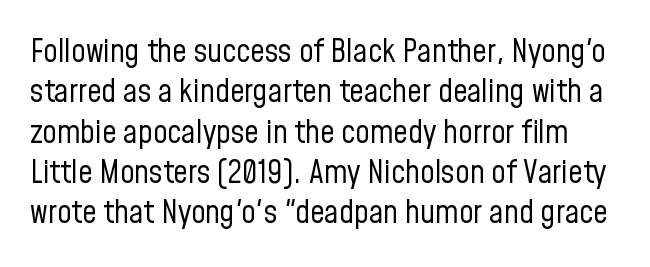
The image shows 32 px regular-weight, condensed sans-serif type, upright; set normal line spacing (1.26x), normal letter spacing, not underlined; low stroke contrast and a medium x-height.
